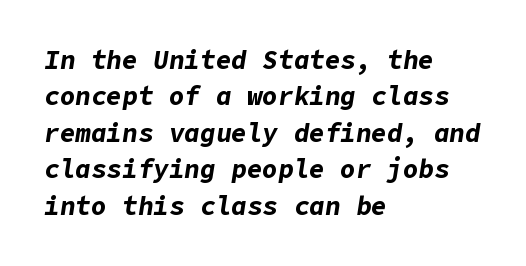
The image shows 26 px bold type, italic (leaning right); set left-aligned, normal line spacing (1.4x), normal letter spacing, not underlined.
